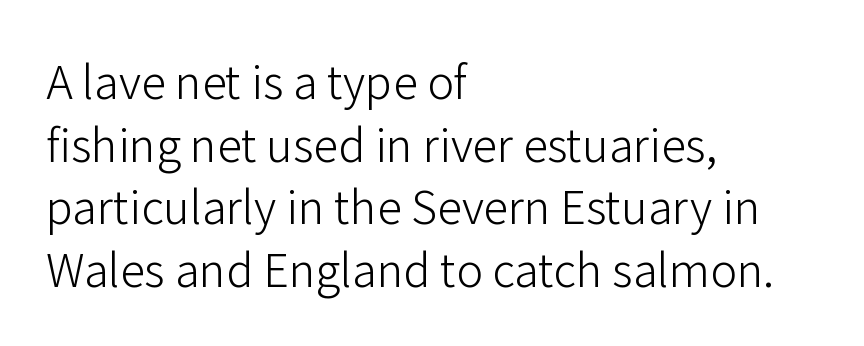
Q: Is the text bold? A: No.
Q: Is the text italic (slanted)? A: No, it is upright.
Q: Is the typeface a serif or a sans-serif typeface? A: Sans-serif.
Q: Is the text underlined? A: No.
Q: How is the paragraph aligned? A: Left-aligned.
Q: Is the spacing between letters normal or unusually wide? A: Normal.
Q: Is the spacing between lines tight, normal or loose? A: Normal.
Q: Width (condensed, normal, or wide)? A: Normal.
Q: Stroke contrast? A: Low.
Q: x-height? A: Medium.
Q: Monospaced? A: No.
